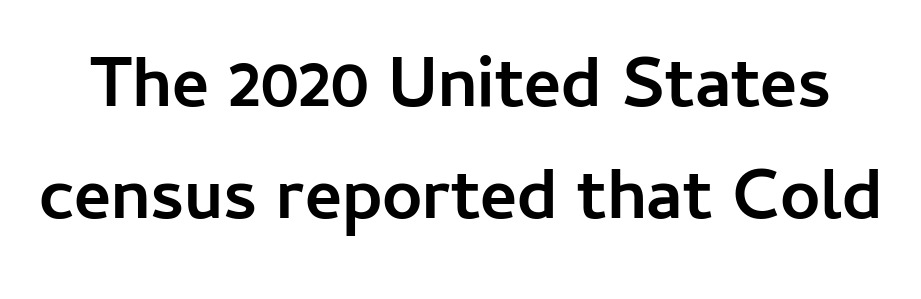
{"serif": "no", "italic": "no", "bold": "yes", "weight": "semibold", "width": "normal", "stroke_contrast": "low", "x_height": "medium", "monospaced": "no", "underline": "no", "line_spacing": "normal", "line_spacing_ratio": 1.58, "letter_spacing": "normal", "letter_spacing_em": 0.0, "glyph_px": 71}
